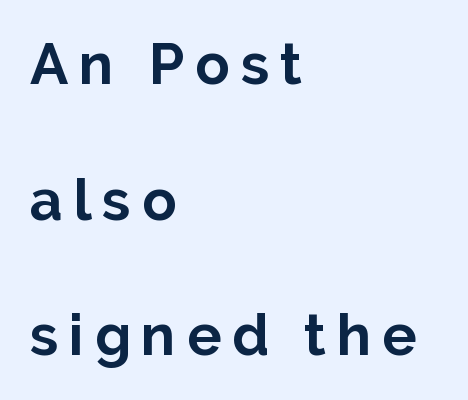
The image shows 57 px bold sans-serif type, upright; set left-aligned, loose line spacing (2.38x), not underlined; low stroke contrast and a medium x-height.
